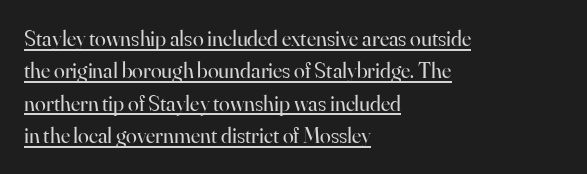
Q: Is the text bold? A: No.
Q: Is the text italic (slanted)? A: No, it is upright.
Q: Is the text underlined? A: Yes.
Q: How is the paragraph aligned? A: Left-aligned.
Q: Is the spacing between letters normal or unusually wide? A: Normal.
Q: Is the spacing between lines tight, normal or loose? A: Normal.
